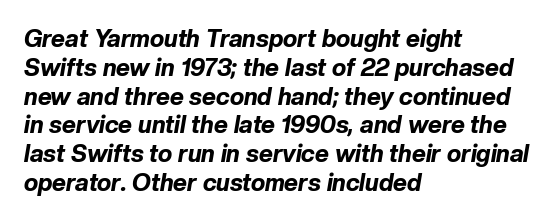
{"italic": "yes", "lean": "right", "slant_degrees": 10, "bold": "yes", "underline": "no", "align": "left", "line_spacing_ratio": 1.2, "letter_spacing": "normal", "letter_spacing_em": 0.0, "glyph_px": 24}
